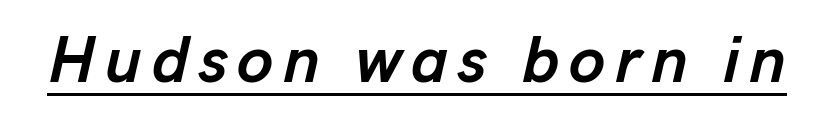
The image shows 65 px semibold type, italic (leaning right); set underlined; low stroke contrast and a medium x-height.
